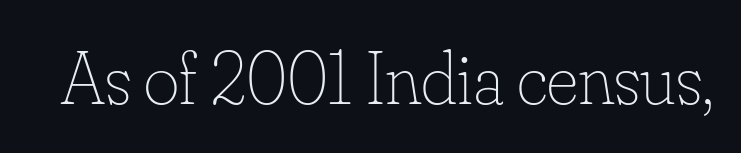
Beneath every word, the page is bare. Students, note that the glyphs here touch the page at normal intervals. Bold? No — there's no thickening of the strokes. A roman cut, with each character standing at attention.
